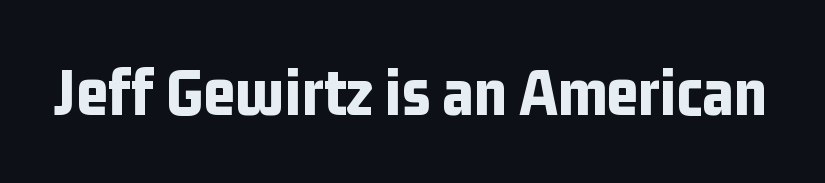
Students, this is bold: see how much ink each stroke carries. Style check: upright. Nobody drew a line under any word here. Serifs: no, the terminals of the letterforms are clean. These lines keep a tight, regular rhythm from letter to letter. A typesetter would call this proportional, since set widths differ per character.
